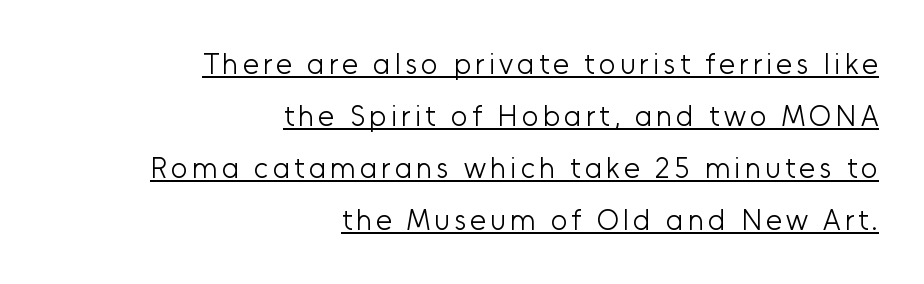
The image shows 29 px light sans-serif type, upright; set right-aligned, line spacing 1.79x, underlined; low stroke contrast and a medium x-height.
